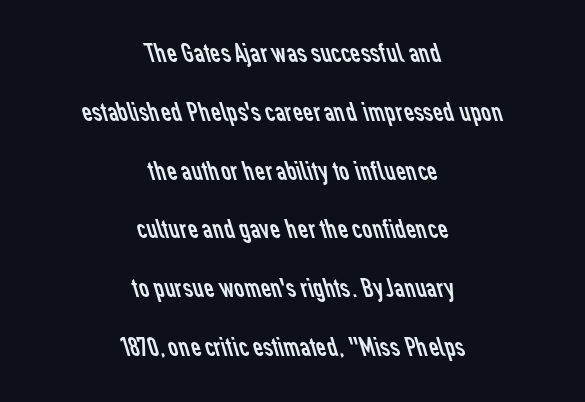
{"serif": "no", "bold": "no", "weight": "regular", "width": "normal", "stroke_contrast": "low", "x_height": "medium", "monospaced": "no", "underline": "no", "align": "center", "line_spacing": "loose", "line_spacing_ratio": 2.1, "letter_spacing": "normal", "letter_spacing_em": 0.0, "glyph_px": 28}
